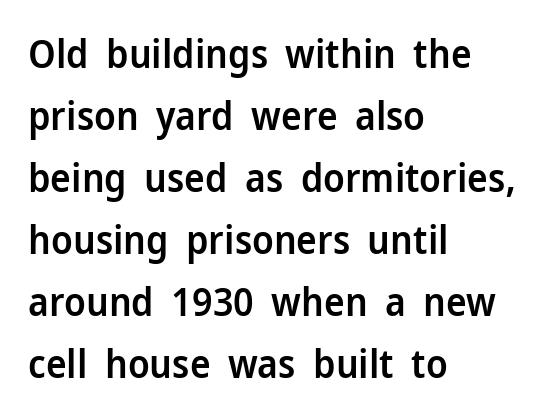
{"serif": "no", "italic": "no", "bold": "semi", "weight": "semibold", "width": "normal", "stroke_contrast": "low", "x_height": "medium", "monospaced": "no", "underline": "no", "align": "left", "line_spacing": "normal", "line_spacing_ratio": 1.59, "letter_spacing": "normal", "letter_spacing_em": 0.0, "glyph_px": 39}
